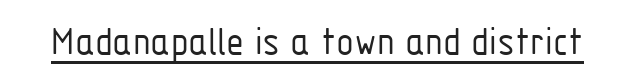
Q: Is the text bold? A: No.
Q: Is the text italic (slanted)? A: No, it is upright.
Q: Is the typeface a serif or a sans-serif typeface? A: Sans-serif.
Q: Is the text underlined? A: Yes.
Q: Is the spacing between letters normal or unusually wide? A: Normal.
Q: Width (condensed, normal, or wide)? A: Condensed.
Q: Stroke contrast? A: Low.
Q: x-height? A: Medium.
Q: Monospaced? A: No.
